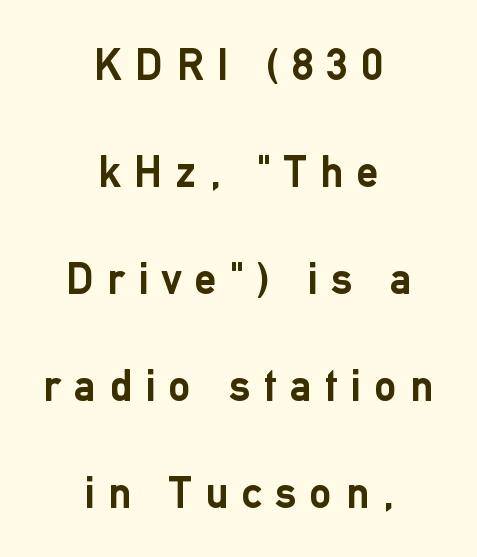
Q: Is the text bold? A: Yes.
Q: Is the text italic (slanted)? A: No, it is upright.
Q: Is the typeface a serif or a sans-serif typeface? A: Sans-serif.
Q: Is the text underlined? A: No.
Q: How is the paragraph aligned? A: Centered.
Q: Is the spacing between letters normal or unusually wide? A: Unusually wide.
Q: Is the spacing between lines tight, normal or loose? A: Loose.
Q: Width (condensed, normal, or wide)? A: Normal.
Q: Stroke contrast? A: Low.
Q: x-height? A: Medium.
Q: Monospaced? A: No.
